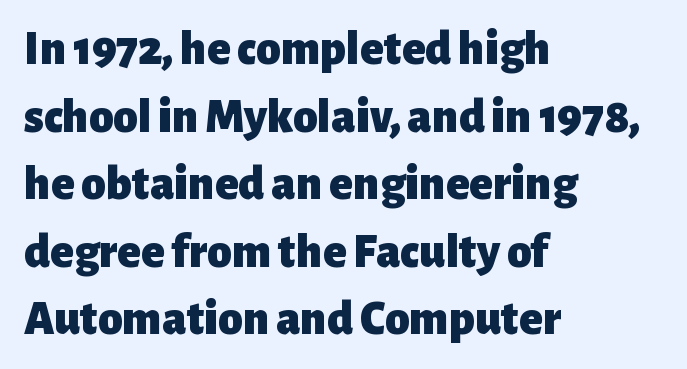
The image shows 49 px heavy sans-serif type, upright; set left-aligned, normal line spacing (1.38x), normal letter spacing, not underlined; low stroke contrast and a medium x-height.
